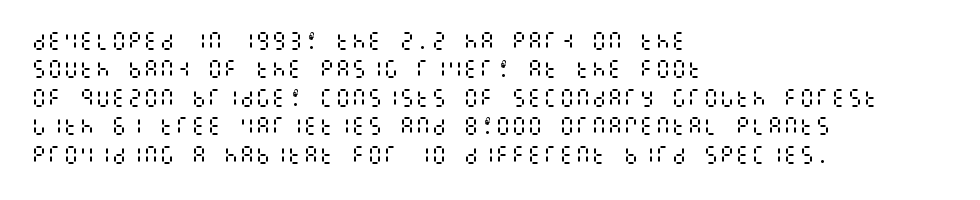
Q: Is the text bold? A: No.
Q: Is the text italic (slanted)? A: No, it is upright.
Q: Is the text underlined? A: No.
Q: How is the paragraph aligned? A: Left-aligned.
Q: Is the spacing between letters normal or unusually wide? A: Normal.
Q: Is the spacing between lines tight, normal or loose? A: Normal.
